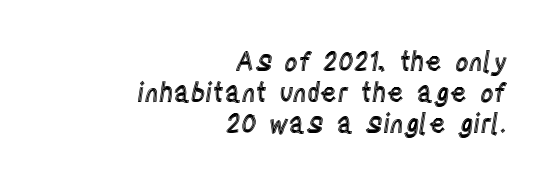
Q: Is the text italic (slanted)? A: Yes.
Q: Is the text underlined? A: No.
Q: How is the paragraph aligned? A: Right-aligned.
Q: Is the spacing between letters normal or unusually wide? A: Normal.
